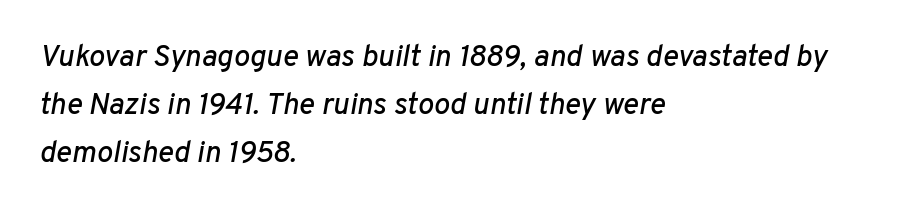
Here the designer chose a conventional face with non-uniform glyph widths. Every row of glyphs begins at an identical x-position on the left. Characters follow at the spacing the type designer built in. Leading: standard. The baseline area is clear. When letters slant like this, we call the style italic.
